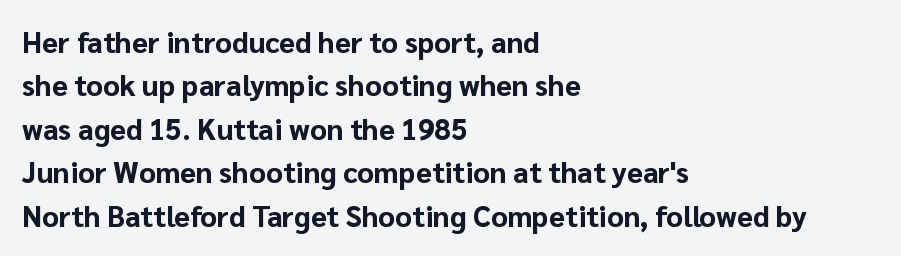
How would I describe the line gaps? Plain and ordinary. This rendering leaves character spacing at its baseline value. Looks like regular typesetting: each glyph gets only the width it needs. The passage shown is typeset with a sans-serif family. A clean baseline with only descenders dipping below it. Weight: bold.
